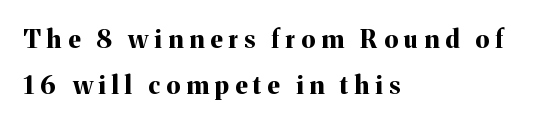
The image shows 25 px bold type, upright; set left-aligned, line spacing 1.85x, unusually wide letter spacing (+0.25 em), not underlined.
